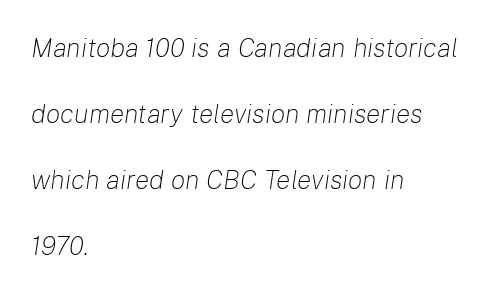
The image shows 27 px text type, italic (leaning right); set left-aligned, loose line spacing (2.44x), normal letter spacing, not underlined.
